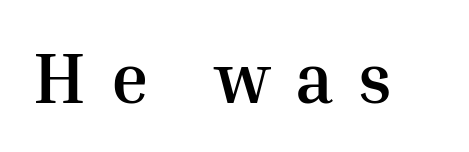
{"serif": "yes", "italic": "no", "bold": "yes", "weight": "semibold", "width": "normal", "stroke_contrast": "medium", "x_height": "medium", "monospaced": "no", "underline": "no", "letter_spacing": "wide", "letter_spacing_em": 0.35, "glyph_px": 71}
